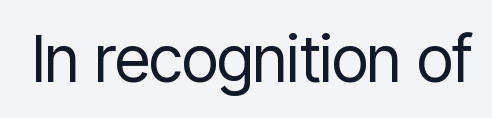
{"serif": "no", "italic": "no", "bold": "no", "weight": "regular", "width": "condensed", "stroke_contrast": "low", "x_height": "medium", "monospaced": "no", "underline": "no", "letter_spacing": "normal", "letter_spacing_em": 0.0, "glyph_px": 64}
